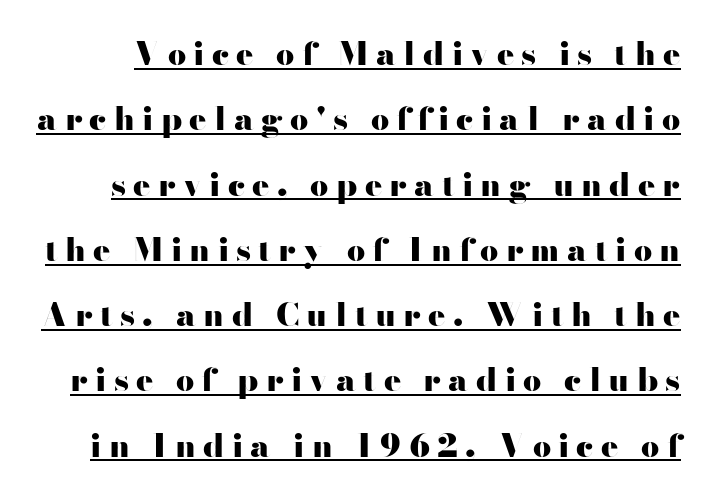
Q: Is the text bold? A: Yes.
Q: Is the text italic (slanted)? A: No, it is upright.
Q: Is the typeface a serif or a sans-serif typeface? A: Sans-serif.
Q: Is the text underlined? A: Yes.
Q: Is the spacing between letters normal or unusually wide? A: Unusually wide.
Q: Is the spacing between lines tight, normal or loose? A: Loose.
Q: Width (condensed, normal, or wide)? A: Wide.
Q: Stroke contrast? A: High.
Q: x-height? A: Small.
Q: Monospaced? A: No.
